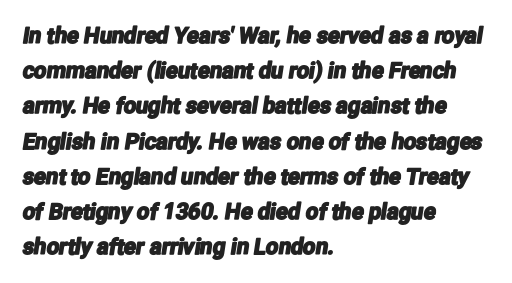
{"underline": "no", "align": "left", "line_spacing": "normal", "line_spacing_ratio": 1.6, "letter_spacing": "normal", "letter_spacing_em": 0.0, "glyph_px": 22}
